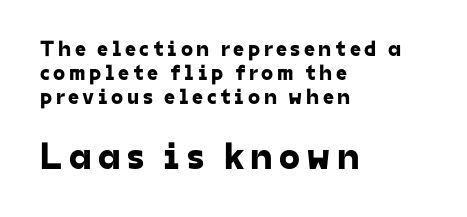
The image shows 38 px sans-serif type; set left-aligned, tight line spacing (1.08x), not underlined; the second (bottom) block is 1.73x larger; low stroke contrast and a medium x-height.
